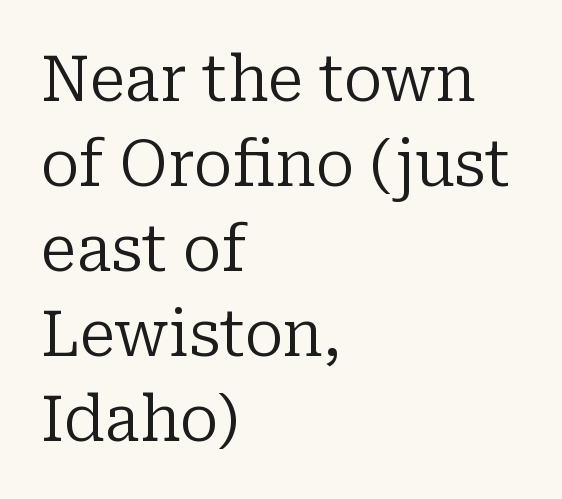
Classification — serif. Here the designer chose a conventional face with non-uniform glyph widths. Every row of glyphs begins at an identical x-position on the left. The designer left line spacing at the default. Check the space under the baseline: it is left empty.
